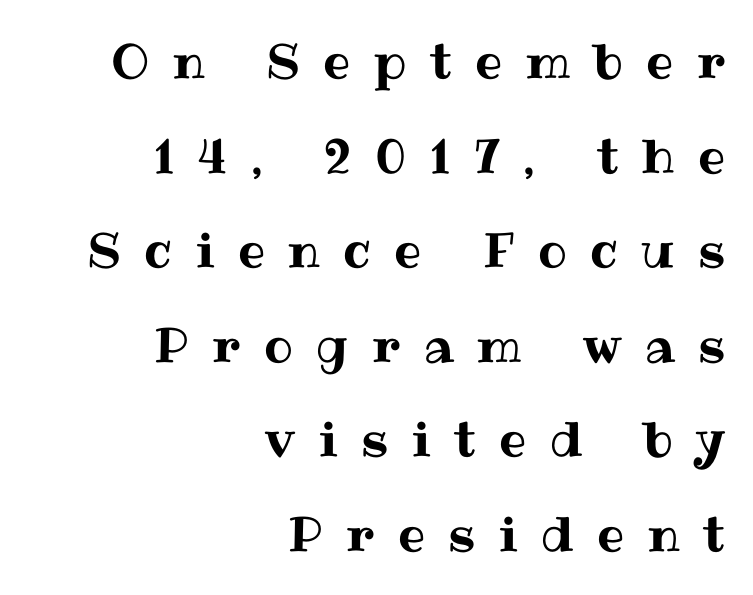
{"italic": "no", "width": "normal", "stroke_contrast": "medium", "x_height": "medium", "monospaced": "no", "underline": "no", "align": "right", "line_spacing": "loose", "line_spacing_ratio": 1.97, "letter_spacing": "wide", "letter_spacing_em": 0.49, "glyph_px": 48}
